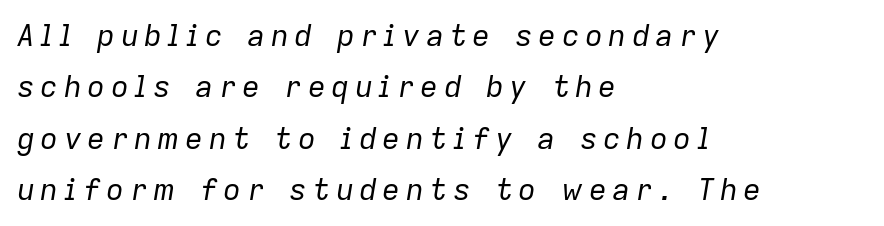
The image shows 30 px regular-weight type, italic (leaning right); set left-aligned, line spacing 1.71x, not underlined; low stroke contrast and a medium x-height.
